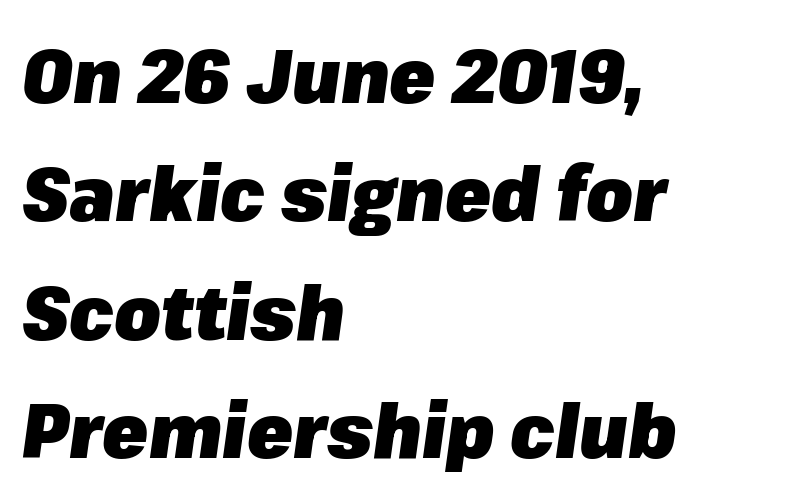
Reading down the column, the eye jumps a familiar distance to each next line. The letters sit at their default tracking, neither squeezed nor spread. Weight check: bold — yes, fully. Is this a fixed-width face? No — the glyphs have proportional, varying widths. Beneath every word, the page is bare. Is the type slanted? Yes — the strokes lean at a clear angle.
